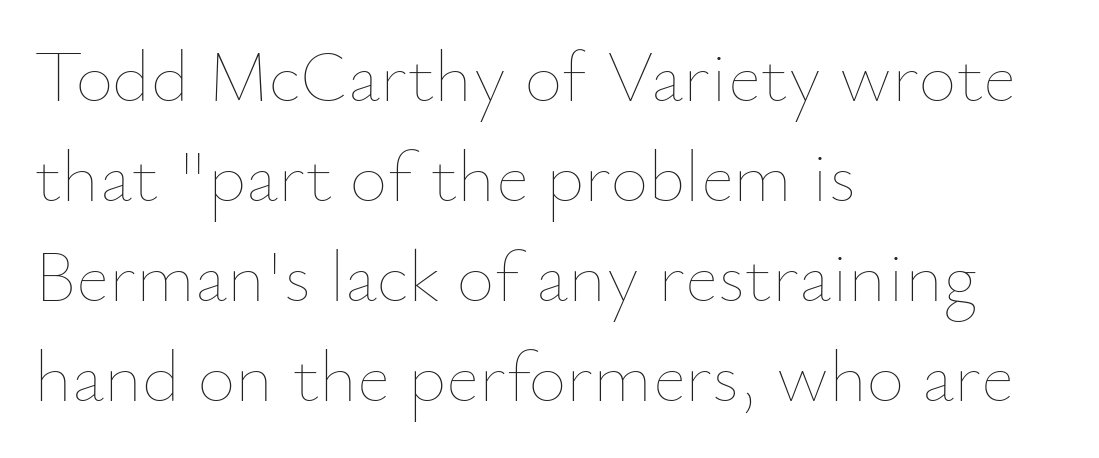
{"italic": "no", "bold": "no", "weight": "thin", "width": "normal", "stroke_contrast": "low", "x_height": "small", "monospaced": "no", "underline": "no", "align": "left", "line_spacing": "normal", "line_spacing_ratio": 1.37, "letter_spacing": "normal", "letter_spacing_em": 0.0, "glyph_px": 73}
